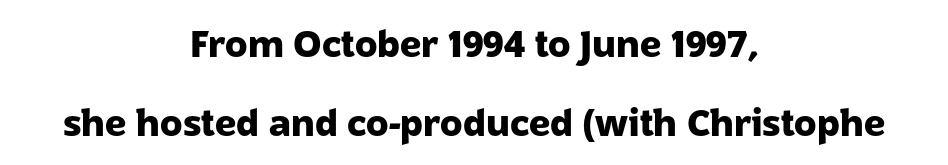
The paragraph shown floats in the horizontal middle. Ascenders rise straight up at ninety degrees. Only glyphs here, with clear space below each row. Each letter keeps its own natural width here, so spacing adapts to shape.
